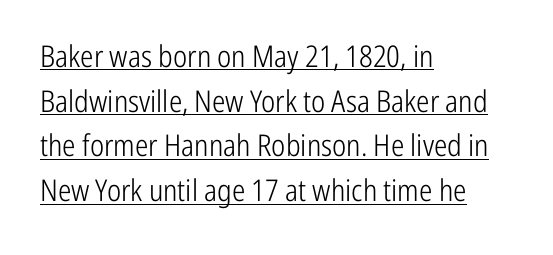
Q: Is the text bold? A: No.
Q: Is the text italic (slanted)? A: No, it is upright.
Q: Is the typeface a serif or a sans-serif typeface? A: Sans-serif.
Q: Is the text underlined? A: Yes.
Q: How is the paragraph aligned? A: Left-aligned.
Q: Is the spacing between letters normal or unusually wide? A: Normal.
Q: Is the spacing between lines tight, normal or loose? A: Normal.
Q: Width (condensed, normal, or wide)? A: Condensed.
Q: Stroke contrast? A: Low.
Q: x-height? A: Medium.
Q: Monospaced? A: No.
